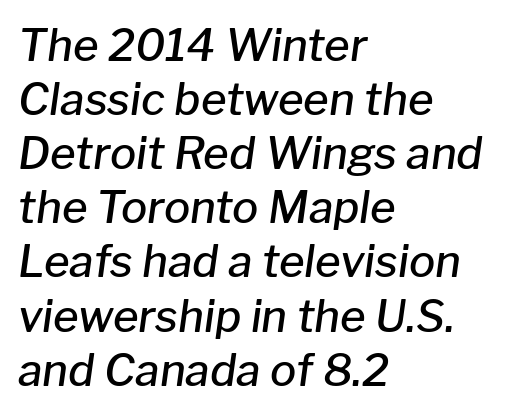
Q: Is the text bold? A: Semi-bold.
Q: Is the text italic (slanted)? A: Yes, it leans right by about 8 degrees.
Q: Is the text underlined? A: No.
Q: How is the paragraph aligned? A: Left-aligned.
Q: Is the spacing between letters normal or unusually wide? A: Normal.
Q: Width (condensed, normal, or wide)? A: Normal.
Q: Stroke contrast? A: Low.
Q: x-height? A: Medium.
Q: Monospaced? A: No.
